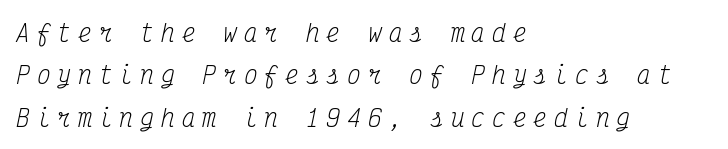
{"italic": "yes", "lean": "right", "slant_degrees": 12, "bold": "no", "underline": "no", "align": "left", "line_spacing_ratio": 1.84, "letter_spacing": "wide", "letter_spacing_em": 0.3, "glyph_px": 23}
